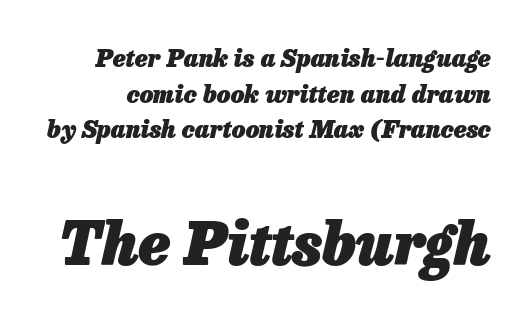
Do the characters align in a grid? No, the font is proportional. What stands out about the letter spacing? Nothing — it is the standard amount. Looking at the ascenders, they clearly lean. The strokes are fattened all the way to bold. A student would notice the bottom passage is typeset larger than what precedes it. Rows of type keep a routine distance in the vertical direction.
